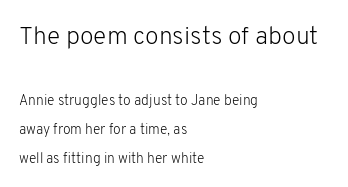
Q: Is the text bold? A: No.
Q: Is the text italic (slanted)? A: No, it is upright.
Q: Is the text underlined? A: No.
Q: How is the paragraph aligned? A: Left-aligned.
Q: Is the spacing between letters normal or unusually wide? A: Normal.
Q: Is the spacing between lines tight, normal or loose? A: Loose.
Q: Which block of text is set in a larger size, the first (top) or the second (bottom)? A: The first (top) one.
